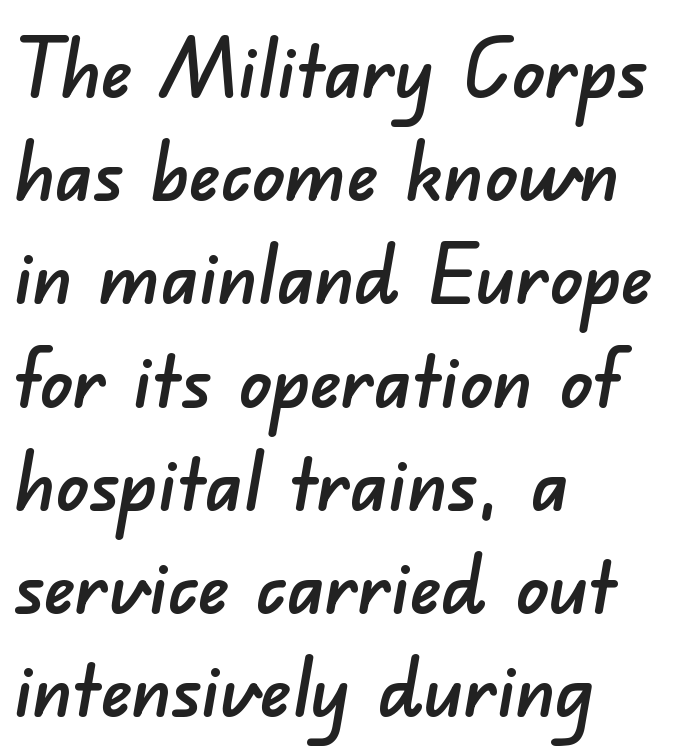
{"serif": "no", "width": "normal", "stroke_contrast": "low", "x_height": "small", "monospaced": "no", "underline": "no", "align": "left", "line_spacing": "normal", "line_spacing_ratio": 1.29, "letter_spacing": "normal", "letter_spacing_em": 0.0, "glyph_px": 80}
